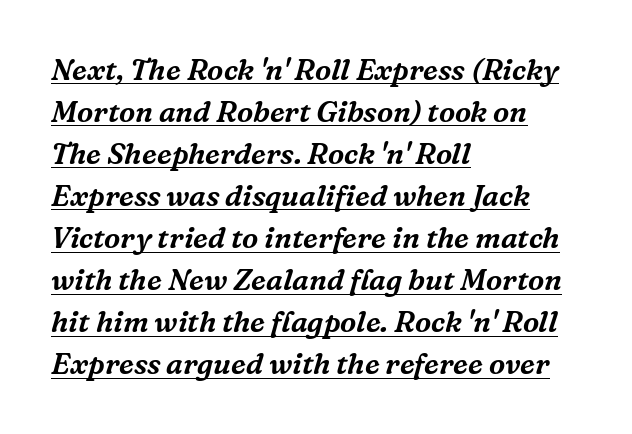
Q: Is the text italic (slanted)? A: Yes, it leans right by about 16 degrees.
Q: Is the typeface a serif or a sans-serif typeface? A: Serif.
Q: Is the text underlined? A: Yes.
Q: How is the paragraph aligned? A: Left-aligned.
Q: Is the spacing between letters normal or unusually wide? A: Normal.
Q: Is the spacing between lines tight, normal or loose? A: Normal.
Q: Width (condensed, normal, or wide)? A: Normal.
Q: Stroke contrast? A: Medium.
Q: x-height? A: Medium.
Q: Monospaced? A: No.
